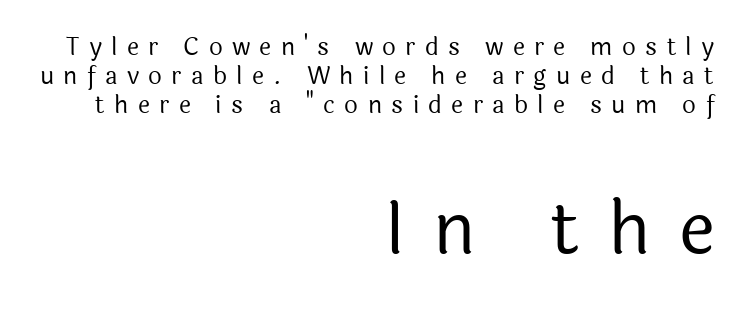
The image shows 72 px regular-weight sans-serif type, upright; set right-aligned, line spacing 1.21x, unusually wide letter spacing (+0.39 em), not underlined; the second (bottom) block is 3.0x larger; a medium x-height.
